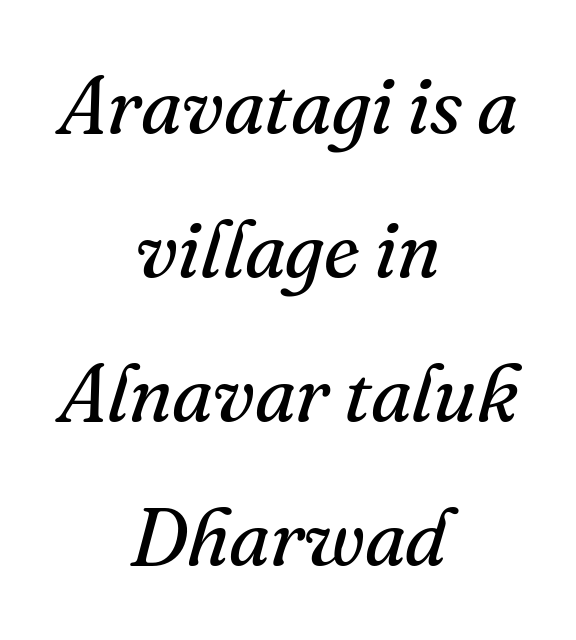
Q: Is the text bold? A: No.
Q: Is the text italic (slanted)? A: Yes, it leans right by about 16 degrees.
Q: Is the typeface a serif or a sans-serif typeface? A: Serif.
Q: Is the text underlined? A: No.
Q: How is the paragraph aligned? A: Centered.
Q: Is the spacing between letters normal or unusually wide? A: Normal.
Q: Width (condensed, normal, or wide)? A: Normal.
Q: Stroke contrast? A: Medium.
Q: x-height? A: Small.
Q: Monospaced? A: No.
